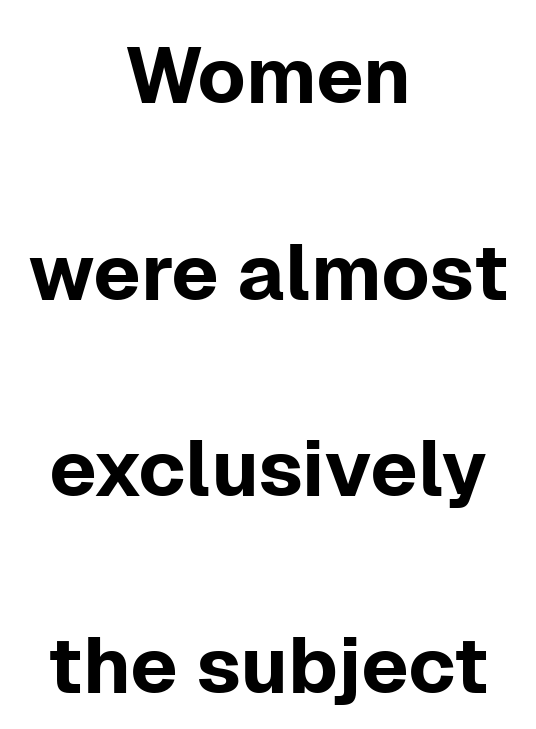
{"serif": "no", "italic": "no", "width": "normal", "stroke_contrast": "low", "x_height": "medium", "monospaced": "no", "underline": "no", "align": "center", "line_spacing": "loose", "line_spacing_ratio": 2.49, "letter_spacing": "normal", "letter_spacing_em": 0.0, "glyph_px": 79}
